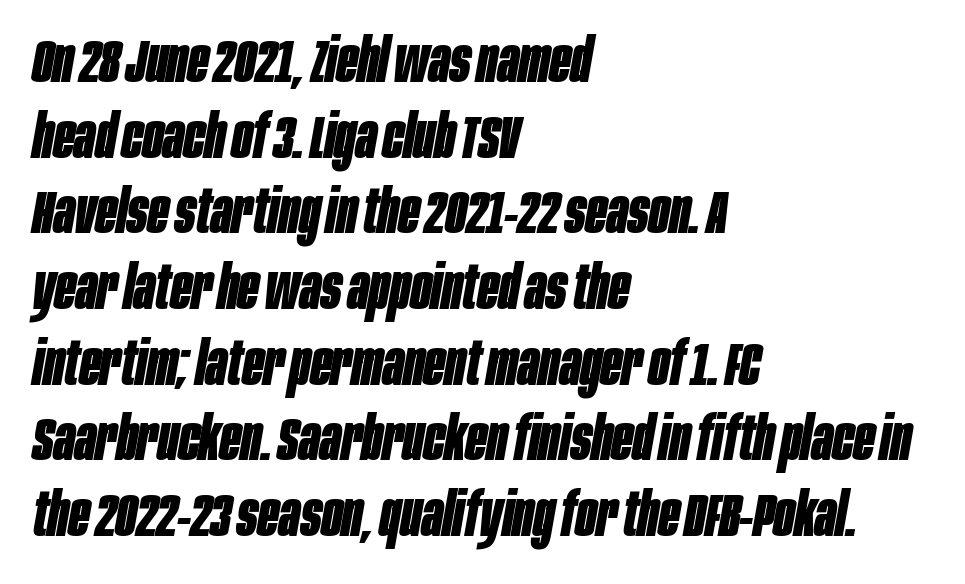
Q: Is the text bold? A: Yes.
Q: Is the text italic (slanted)? A: Yes, it leans right by about 10 degrees.
Q: Is the text underlined? A: No.
Q: How is the paragraph aligned? A: Left-aligned.
Q: Is the spacing between letters normal or unusually wide? A: Normal.
Q: Width (condensed, normal, or wide)? A: Condensed.
Q: Stroke contrast? A: Low.
Q: x-height? A: Large.
Q: Monospaced? A: No.
